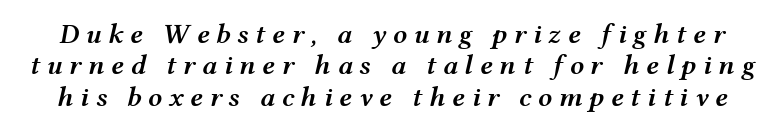
{"italic": "yes", "lean": "right", "slant_degrees": 12, "bold": "semi", "weight": "semibold", "width": "wide", "stroke_contrast": "medium", "x_height": "medium", "monospaced": "no", "underline": "no", "line_spacing": "tight", "line_spacing_ratio": 1.12, "letter_spacing": "wide", "letter_spacing_em": 0.23, "glyph_px": 28}
